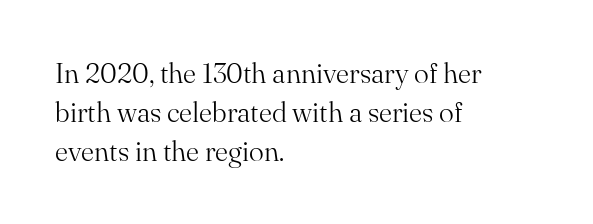
{"serif": "yes", "italic": "no", "bold": "no", "weight": "light", "width": "normal", "stroke_contrast": "medium", "x_height": "small", "monospaced": "no", "underline": "no", "align": "left", "line_spacing": "normal", "line_spacing_ratio": 1.39, "letter_spacing": "normal", "letter_spacing_em": 0.0, "glyph_px": 28}
